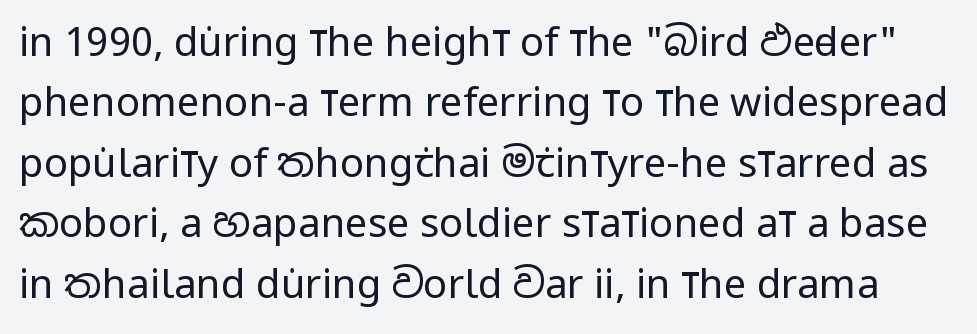
Q: Is the text bold? A: No.
Q: Is the text italic (slanted)? A: No, it is upright.
Q: Is the typeface a serif or a sans-serif typeface? A: Sans-serif.
Q: Is the text underlined? A: No.
Q: Is the spacing between letters normal or unusually wide? A: Normal.
Q: Is the spacing between lines tight, normal or loose? A: Normal.
Q: Width (condensed, normal, or wide)? A: Condensed.
Q: Stroke contrast? A: Low.
Q: x-height? A: Large.
Q: Monospaced? A: No.
